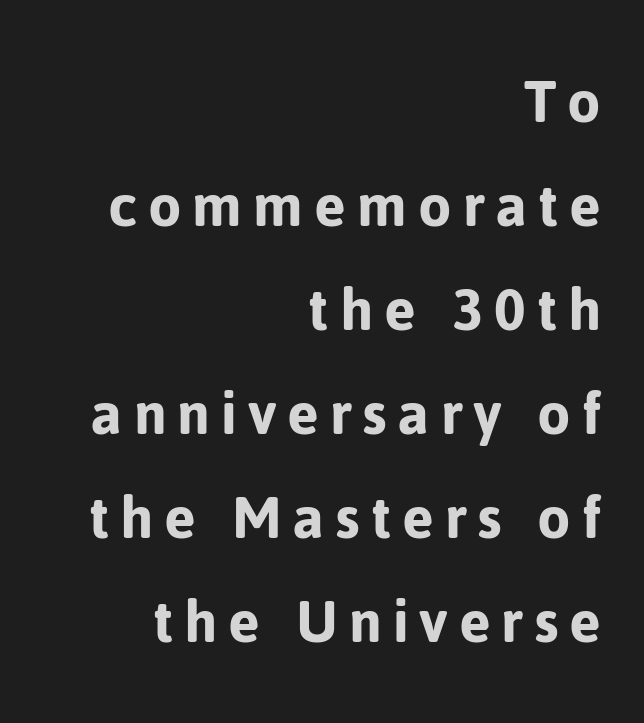
Q: Is the text italic (slanted)? A: No, it is upright.
Q: Is the typeface a serif or a sans-serif typeface? A: Sans-serif.
Q: Is the text underlined? A: No.
Q: How is the paragraph aligned? A: Right-aligned.
Q: Is the spacing between lines tight, normal or loose? A: Normal.
Q: Width (condensed, normal, or wide)? A: Normal.
Q: Stroke contrast? A: Low.
Q: x-height? A: Medium.
Q: Monospaced? A: No.
